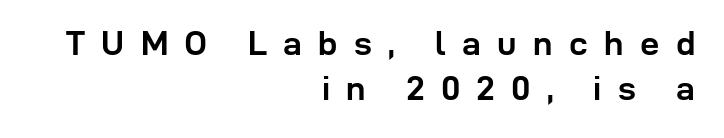
The image shows 34 px semibold sans-serif type, upright; set right-aligned, normal line spacing (1.31x), unusually wide letter spacing (+0.48 em), not underlined; low stroke contrast and a medium x-height.
